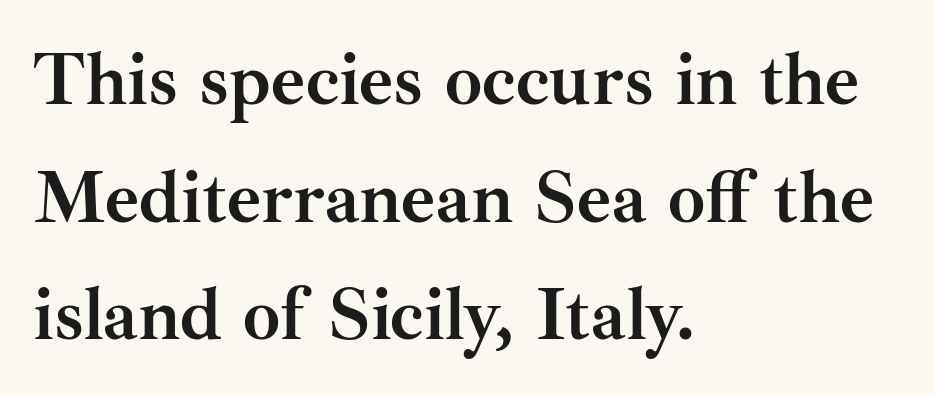
This sample has the flowing, uneven cadence of proportional lettering. The sample has been set heavy, in full bold. Quick note: underline off. Left-aligned paragraph, ragged on the right.
